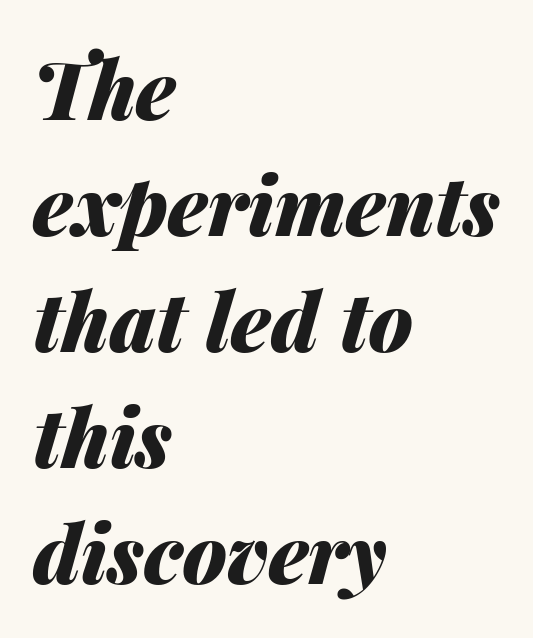
Q: Is the text bold? A: Yes.
Q: Is the text italic (slanted)? A: Yes, it leans right by about 14 degrees.
Q: Is the text underlined? A: No.
Q: How is the paragraph aligned? A: Left-aligned.
Q: Is the spacing between letters normal or unusually wide? A: Normal.
Q: Is the spacing between lines tight, normal or loose? A: Normal.
Q: Width (condensed, normal, or wide)? A: Normal.
Q: Stroke contrast? A: Medium.
Q: x-height? A: Medium.
Q: Monospaced? A: No.
